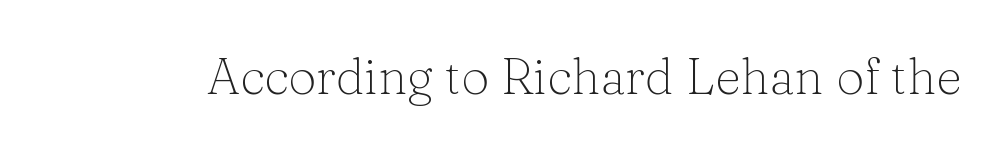
{"serif": "yes", "italic": "no", "bold": "no", "weight": "light", "width": "normal", "stroke_contrast": "low", "x_height": "medium", "monospaced": "no", "underline": "no", "letter_spacing": "normal", "letter_spacing_em": 0.0, "glyph_px": 50}
